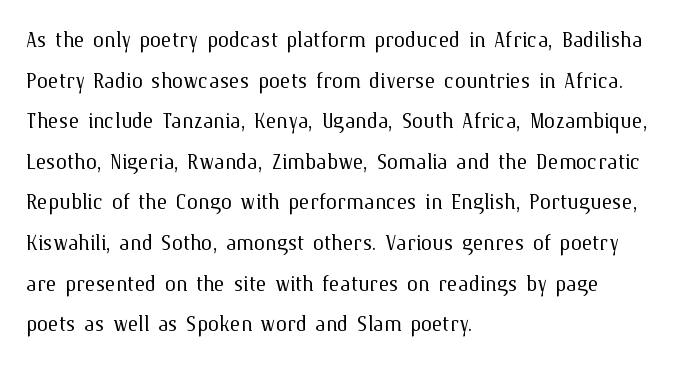
{"italic": "no", "bold": "no", "weight": "light", "width": "normal", "stroke_contrast": "medium", "x_height": "medium", "monospaced": "no", "underline": "no", "align": "left", "line_spacing": "normal", "line_spacing_ratio": 1.45, "letter_spacing": "normal", "letter_spacing_em": 0.0, "glyph_px": 28}
